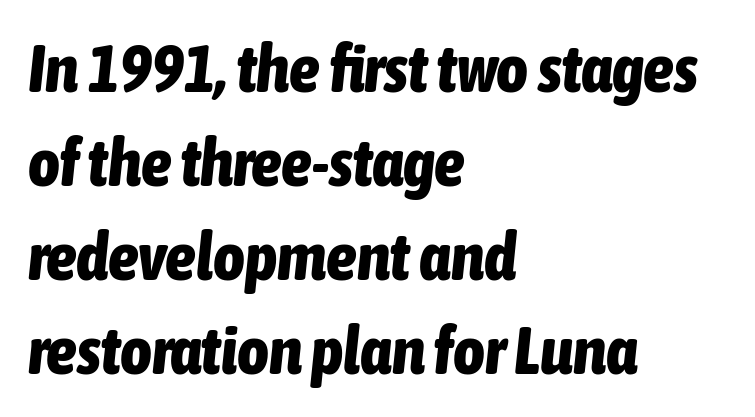
The image shows 68 px bold, condensed type, italic (leaning right); set left-aligned, normal line spacing (1.38x), normal letter spacing, not underlined; low stroke contrast and a medium x-height.
